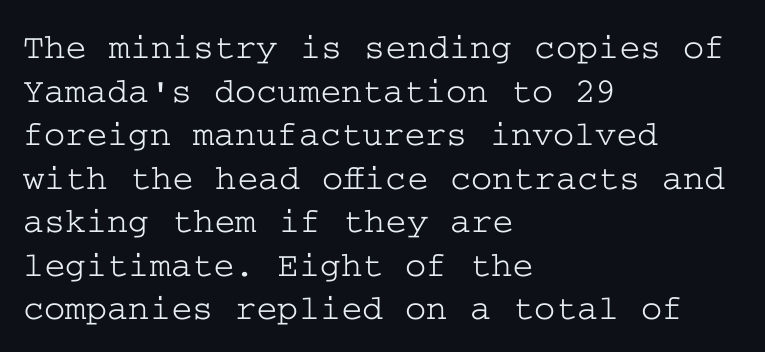
The image shows 36 px wide serif type, upright; set left-aligned, line spacing 1.21x, normal letter spacing, not underlined; low stroke contrast and a medium x-height.
